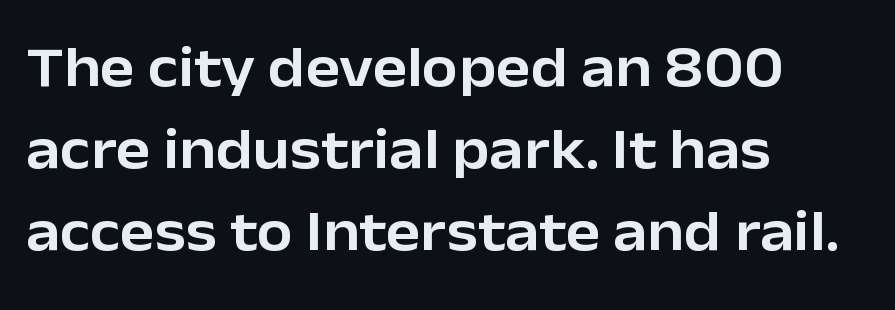
The image shows 58 px sans-serif type, upright; set left-aligned, normal line spacing (1.41x), normal letter spacing, not underlined; low stroke contrast and a medium x-height.
